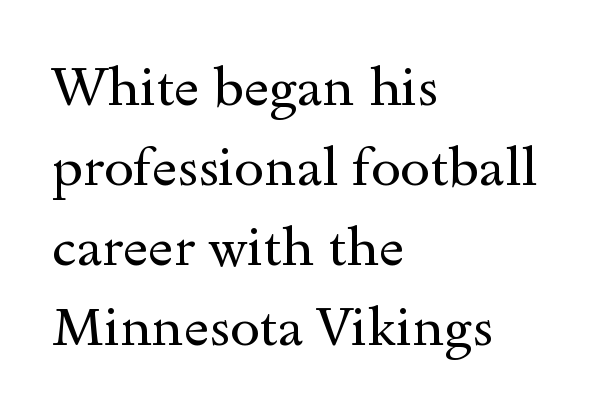
Spacing verdict: proportional, widths tailored to each character. The strokes are not fattened; the text isn't bold. The text block is weighted toward the left margin, trailing off unevenly rightward. The letters stand straight up with perfectly vertical stems.
